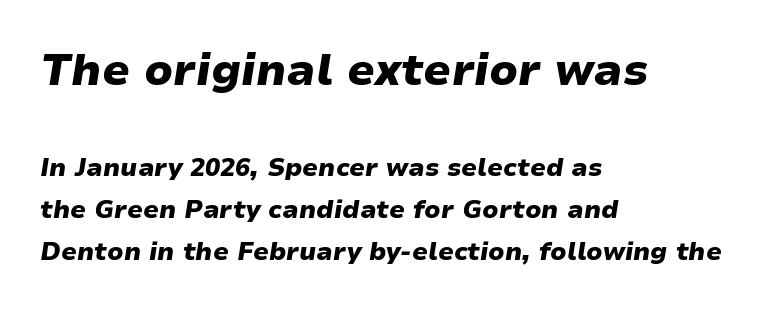
Is the block centered? No — it sits flush against the left margin. Here the designer chose a conventional face with non-uniform glyph widths. Caption: upper text group enlarged, lower text group reduced. The typography opts for an oblique posture over an upright one. Beneath every word, the page is bare.
